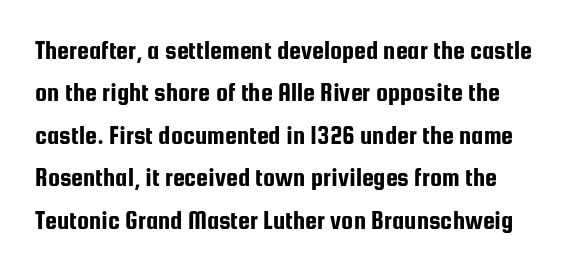
The letters sit at their default tracking, neither squeezed nor spread. Interline gaps are of average width in this sample. Decoration check: the copy has no underline. Every stem runs plumb, perpendicular to the baseline.
